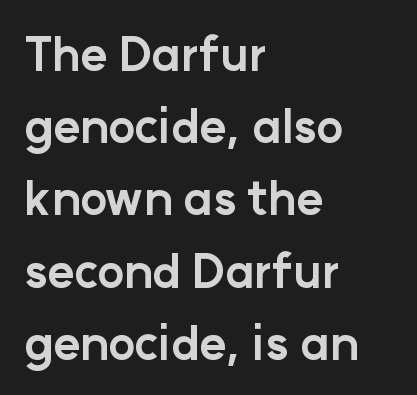
Q: Is the text bold? A: Yes.
Q: Is the text italic (slanted)? A: No, it is upright.
Q: Is the typeface a serif or a sans-serif typeface? A: Sans-serif.
Q: Is the text underlined? A: No.
Q: How is the paragraph aligned? A: Left-aligned.
Q: Is the spacing between letters normal or unusually wide? A: Normal.
Q: Is the spacing between lines tight, normal or loose? A: Normal.
Q: Width (condensed, normal, or wide)? A: Normal.
Q: Stroke contrast? A: Low.
Q: x-height? A: Medium.
Q: Monospaced? A: No.
